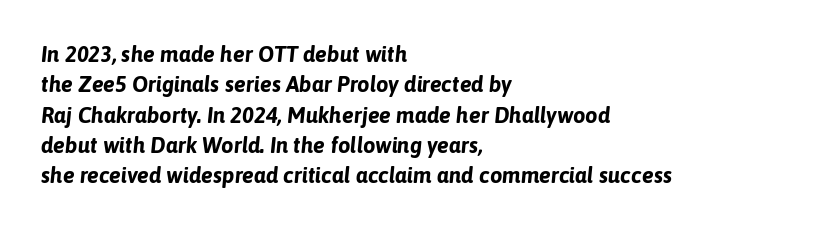
The baseline area is clear. Observe the lean: these are italic letterforms. These lines stack with their left ends in a neat column. This block has exactly the height ordinary leading produces. Heft: maximum for text — a bold.
